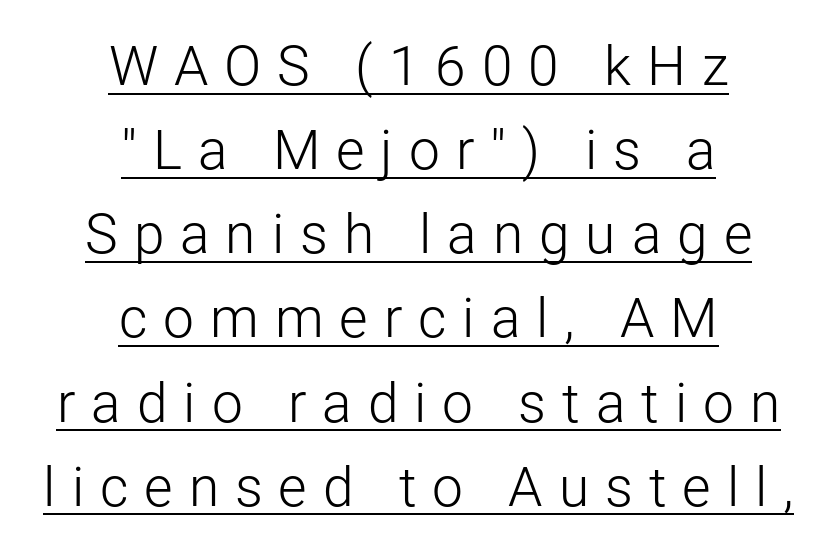
{"serif": "no", "italic": "no", "bold": "no", "weight": "light", "width": "normal", "stroke_contrast": "low", "x_height": "medium", "monospaced": "no", "underline": "yes", "align": "center", "line_spacing": "normal", "line_spacing_ratio": 1.53, "letter_spacing": "wide", "letter_spacing_em": 0.29, "glyph_px": 55}
